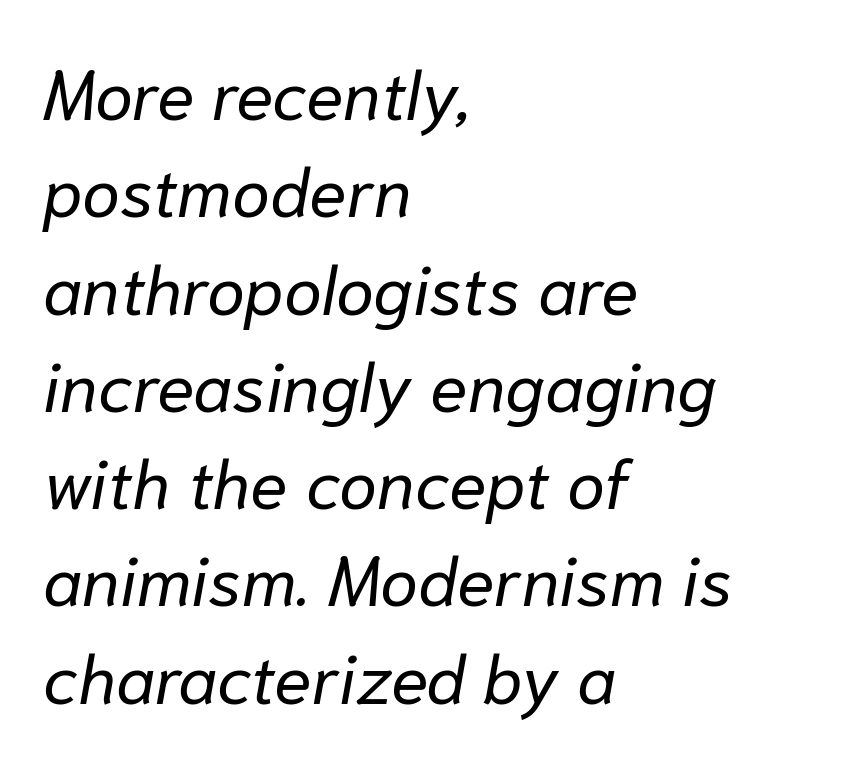
{"italic": "yes", "lean": "right", "slant_degrees": 10, "bold": "no", "weight": "regular", "width": "normal", "stroke_contrast": "low", "x_height": "medium", "monospaced": "no", "underline": "no", "align": "left", "line_spacing": "normal", "line_spacing_ratio": 1.41, "letter_spacing": "normal", "letter_spacing_em": 0.0, "glyph_px": 69}
